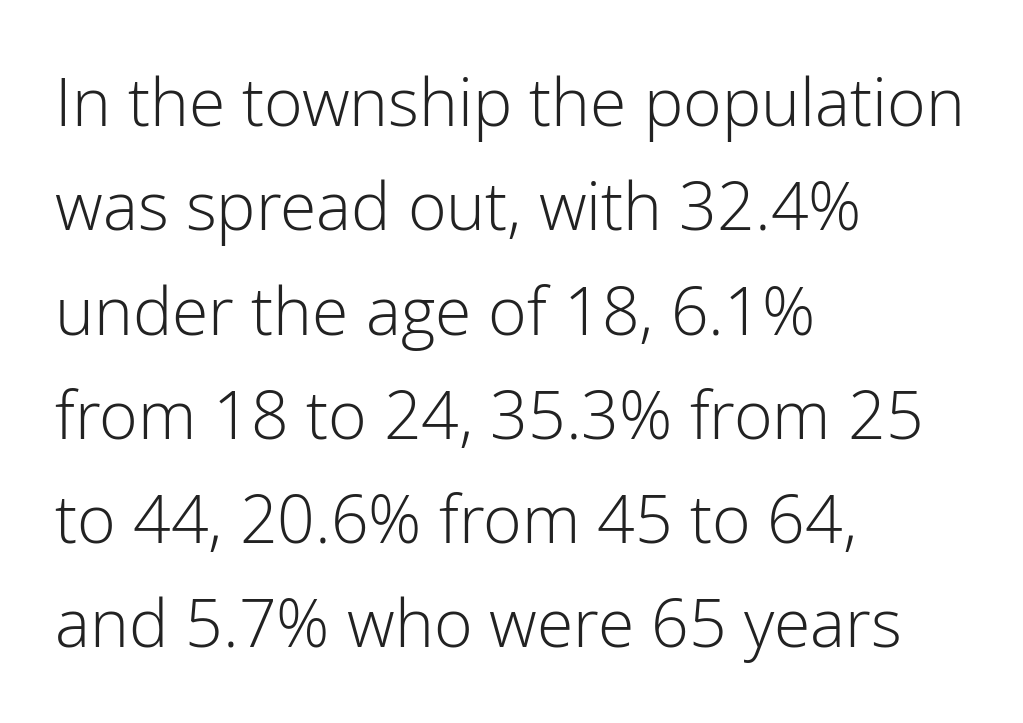
Q: Is the text bold? A: No.
Q: Is the text italic (slanted)? A: No, it is upright.
Q: Is the typeface a serif or a sans-serif typeface? A: Sans-serif.
Q: Is the text underlined? A: No.
Q: How is the paragraph aligned? A: Left-aligned.
Q: Is the spacing between letters normal or unusually wide? A: Normal.
Q: Is the spacing between lines tight, normal or loose? A: Normal.
Q: Width (condensed, normal, or wide)? A: Normal.
Q: Stroke contrast? A: Low.
Q: x-height? A: Medium.
Q: Monospaced? A: No.
